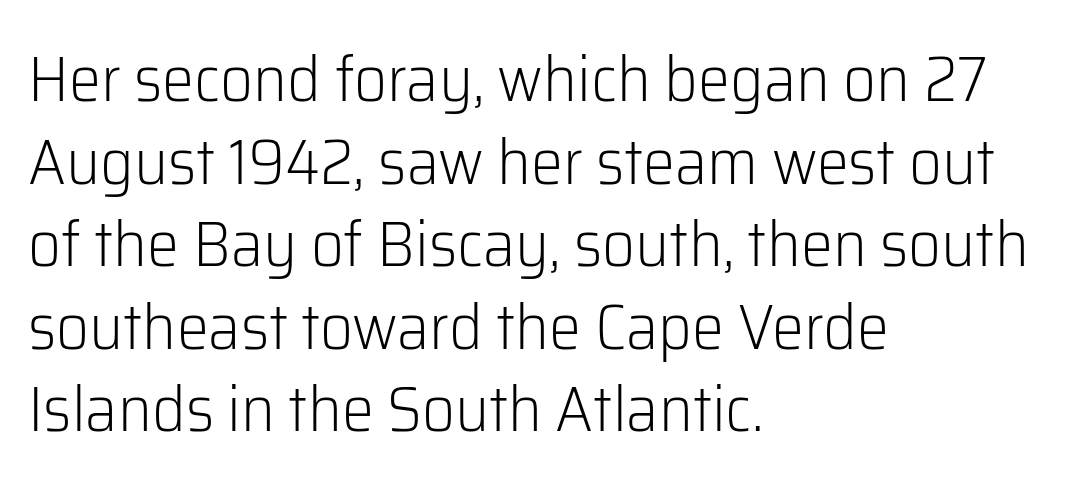
The image shows 64 px light sans-serif type, upright; set left-aligned, normal line spacing (1.29x), normal letter spacing, not underlined; low stroke contrast and a medium x-height.
